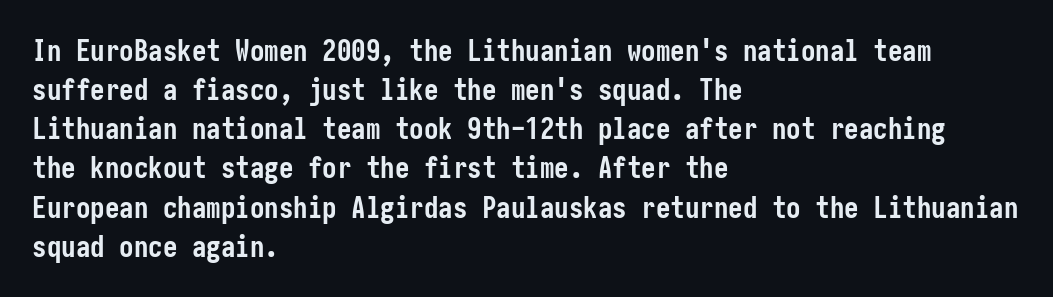
Q: Is the text bold? A: Yes.
Q: Is the text italic (slanted)? A: No, it is upright.
Q: Is the typeface a serif or a sans-serif typeface? A: Sans-serif.
Q: Is the text underlined? A: No.
Q: How is the paragraph aligned? A: Left-aligned.
Q: Is the spacing between letters normal or unusually wide? A: Normal.
Q: Is the spacing between lines tight, normal or loose? A: Normal.
Q: Width (condensed, normal, or wide)? A: Condensed.
Q: Stroke contrast? A: Low.
Q: x-height? A: Medium.
